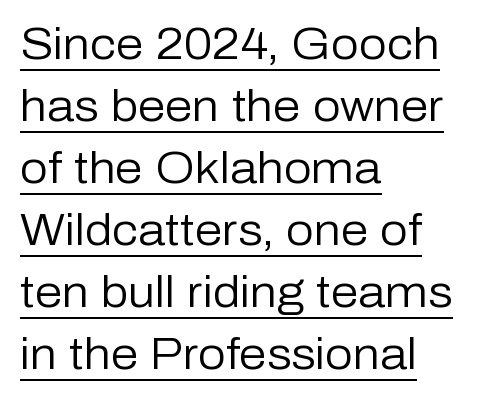
Q: Is the text bold? A: No.
Q: Is the text italic (slanted)? A: No, it is upright.
Q: Is the typeface a serif or a sans-serif typeface? A: Sans-serif.
Q: Is the text underlined? A: Yes.
Q: How is the paragraph aligned? A: Left-aligned.
Q: Is the spacing between letters normal or unusually wide? A: Normal.
Q: Is the spacing between lines tight, normal or loose? A: Normal.
Q: Width (condensed, normal, or wide)? A: Normal.
Q: Stroke contrast? A: Low.
Q: x-height? A: Medium.
Q: Monospaced? A: No.
